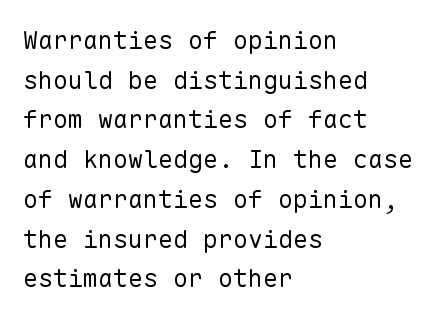
The image shows 25 px text type, upright; set left-aligned, normal line spacing (1.59x), normal letter spacing, not underlined.
